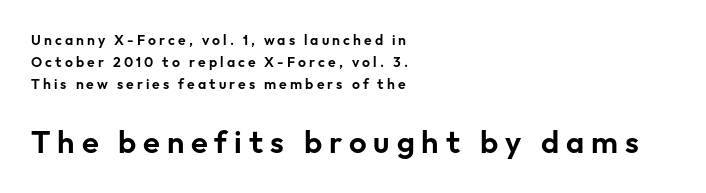
{"serif": "no", "italic": "no", "width": "normal", "stroke_contrast": "low", "x_height": "medium", "monospaced": "no", "underline": "no", "align": "left", "line_spacing": "normal", "line_spacing_ratio": 1.57, "letter_spacing": "wide", "letter_spacing_em": 0.22, "larger_block": "second", "size_ratio": 2.21, "glyph_px": 31}
